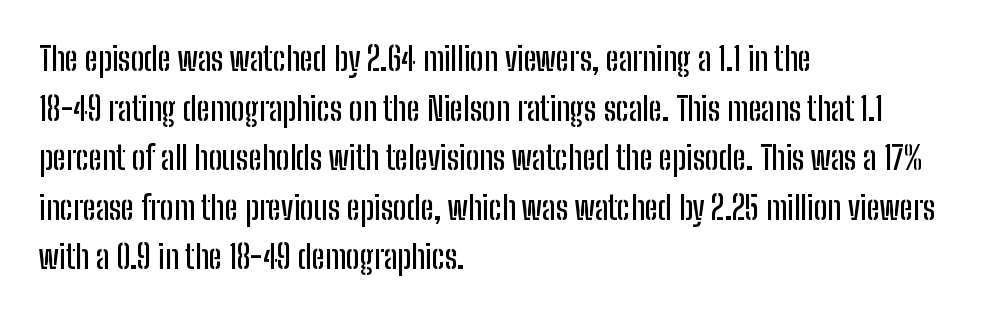
The image shows 32 px condensed sans-serif type, upright; set left-aligned, normal line spacing (1.55x), normal letter spacing, not underlined; low stroke contrast and a medium x-height.
